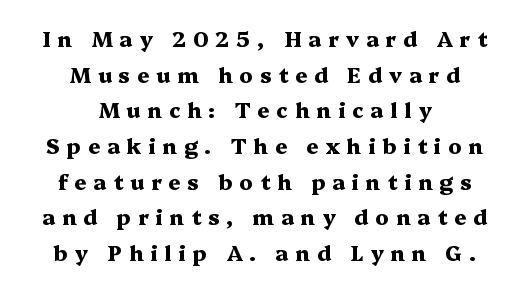
The image shows 21 px bold type, upright; set centered, normal line spacing (1.7x), unusually wide letter spacing (+0.33 em), not underlined.
